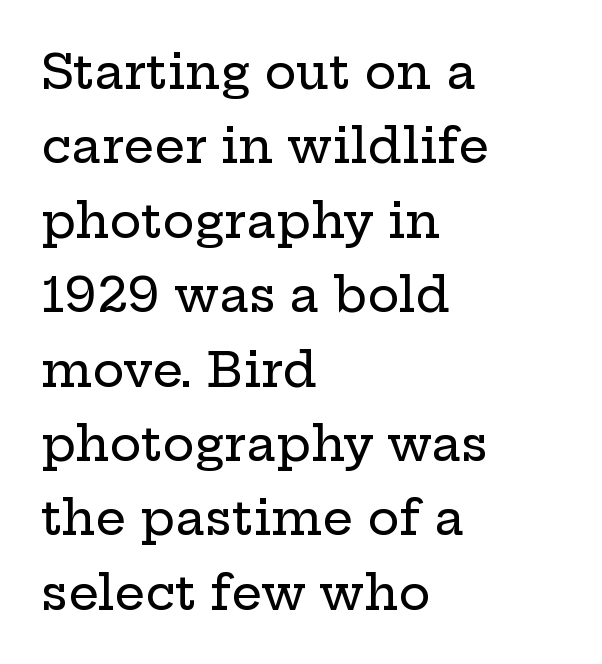
Q: Is the text italic (slanted)? A: No, it is upright.
Q: Is the typeface a serif or a sans-serif typeface? A: Serif.
Q: Is the text underlined? A: No.
Q: How is the paragraph aligned? A: Left-aligned.
Q: Is the spacing between letters normal or unusually wide? A: Normal.
Q: Is the spacing between lines tight, normal or loose? A: Normal.
Q: Width (condensed, normal, or wide)? A: Wide.
Q: Stroke contrast? A: Low.
Q: x-height? A: Medium.
Q: Monospaced? A: No.
